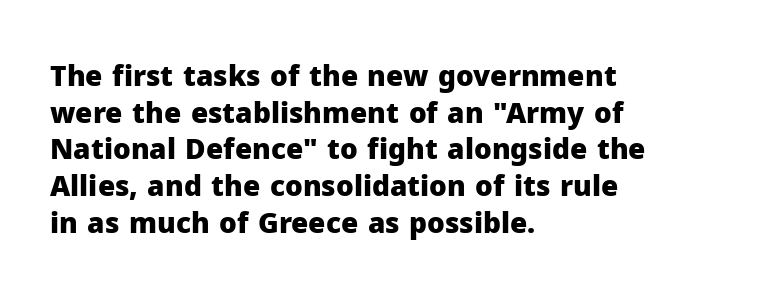
The image shows 28 px heavy sans-serif type, upright; set left-aligned, normal line spacing (1.31x), normal letter spacing, not underlined; low stroke contrast and a medium x-height.
